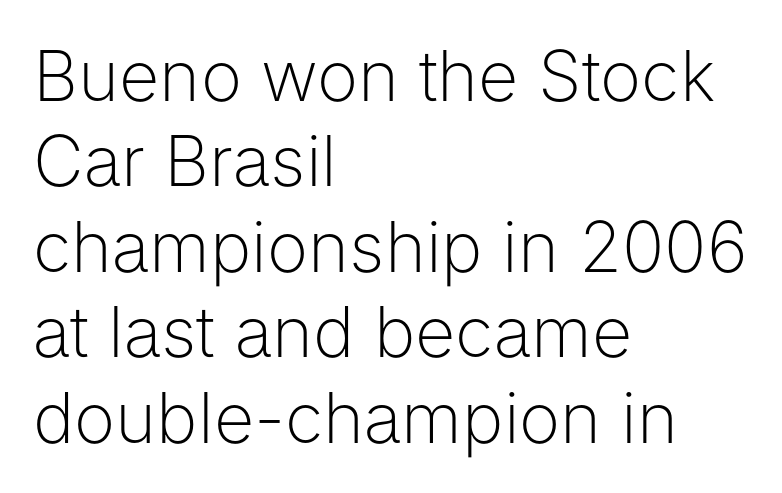
{"serif": "no", "italic": "no", "bold": "no", "weight": "light", "width": "normal", "stroke_contrast": "low", "x_height": "medium", "monospaced": "no", "underline": "no", "align": "left", "line_spacing_ratio": 1.22, "letter_spacing": "normal", "letter_spacing_em": 0.0, "glyph_px": 70}
